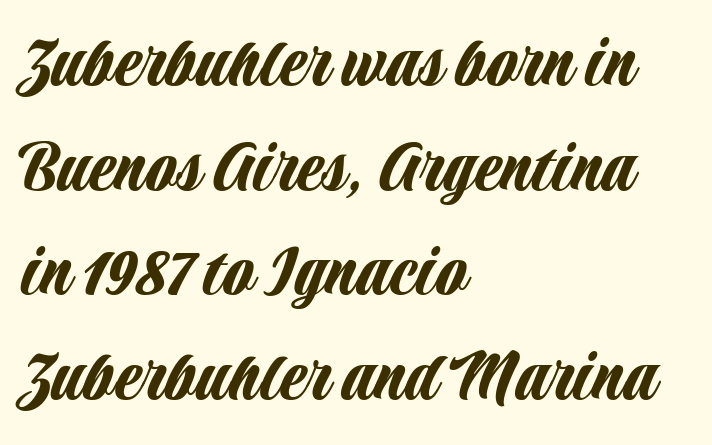
The image shows 78 px condensed sans-serif type; set left-aligned, normal line spacing (1.34x), normal letter spacing, not underlined; low stroke contrast and a large x-height.
